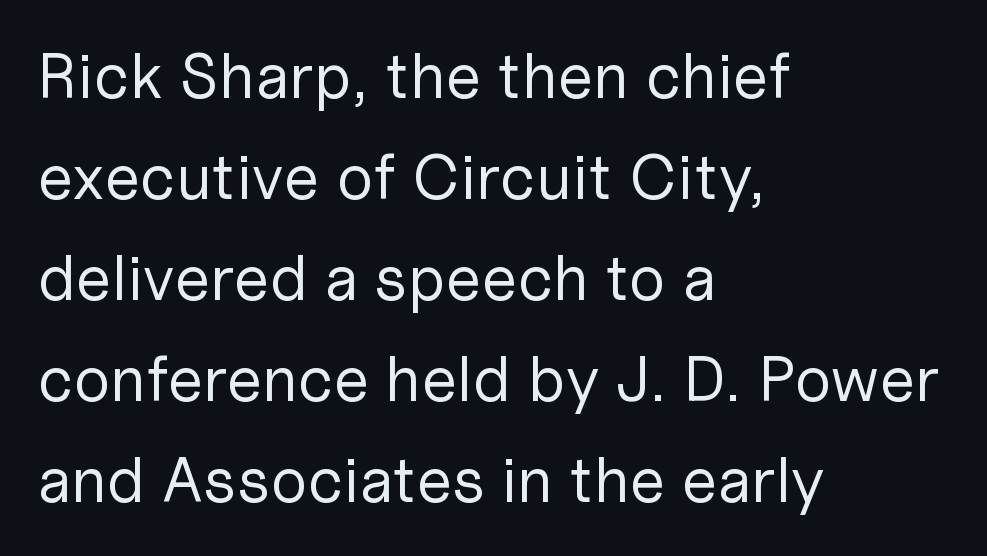
{"serif": "no", "italic": "no", "bold": "no", "weight": "regular", "width": "normal", "stroke_contrast": "low", "x_height": "medium", "monospaced": "no", "underline": "no", "align": "left", "line_spacing": "normal", "line_spacing_ratio": 1.58, "letter_spacing": "normal", "letter_spacing_em": 0.0, "glyph_px": 64}
